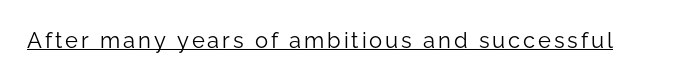
Q: Is the text bold? A: No.
Q: Is the text italic (slanted)? A: No, it is upright.
Q: Is the text underlined? A: Yes.
